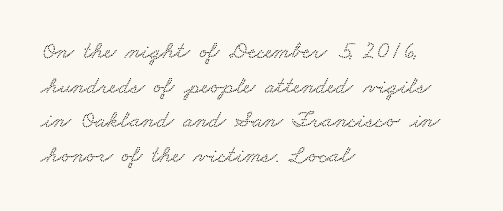
This sample uses plain, unmodified letter spacing. The text block is weighted toward the left margin, trailing off unevenly rightward. Letters rest on an invisible, unmarked baseline. Does the leading feel generous? No, just average.
